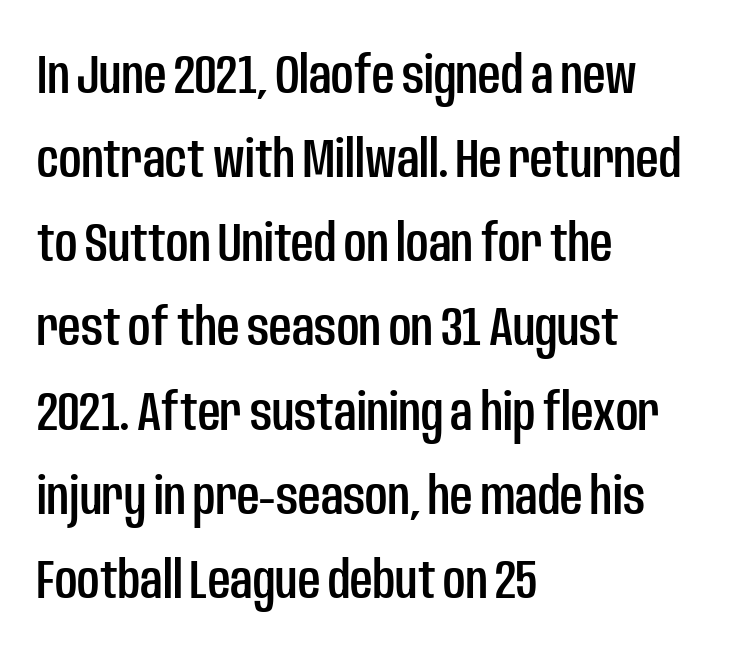
This rendering uses left alignment, leaving the right contour irregular. A typesetter would call this zero additional tracking. Each new line begins a customary step beneath the previous one. A bare baseline throughout the passage. Looks like regular typesetting: each glyph gets only the width it needs.
